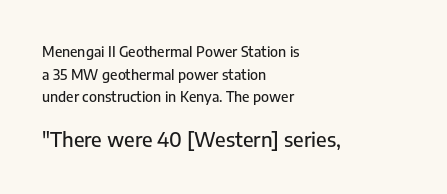
The image shows 20 px text type, upright; set left-aligned, normal line spacing (1.61x), normal letter spacing, not underlined; the second (bottom) block is 1.43x larger.
